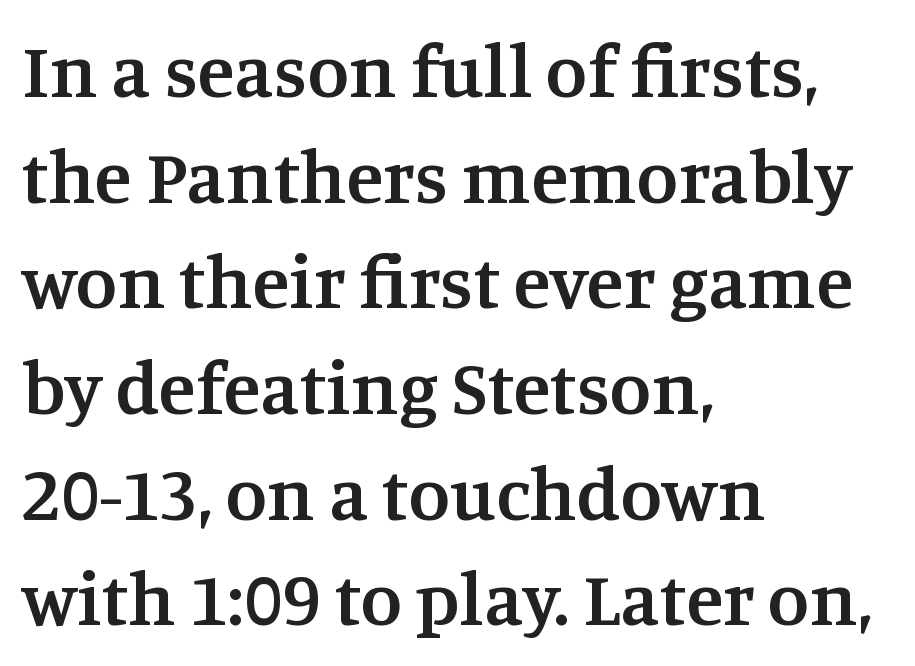
{"serif": "yes", "italic": "no", "bold": "semi", "weight": "semibold", "width": "normal", "stroke_contrast": "medium", "x_height": "large", "monospaced": "no", "underline": "no", "align": "left", "line_spacing": "normal", "line_spacing_ratio": 1.39, "letter_spacing": "normal", "letter_spacing_em": 0.0, "glyph_px": 76}
